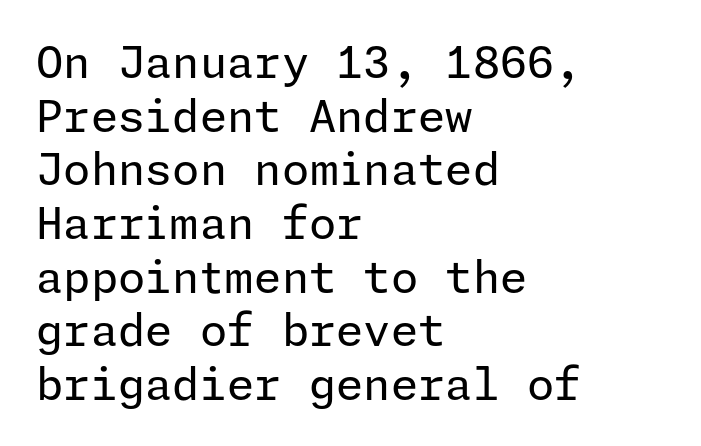
Q: Is the text bold? A: No.
Q: Is the text italic (slanted)? A: No, it is upright.
Q: Is the typeface a serif or a sans-serif typeface? A: Sans-serif.
Q: Is the text underlined? A: No.
Q: How is the paragraph aligned? A: Left-aligned.
Q: Is the spacing between letters normal or unusually wide? A: Normal.
Q: Width (condensed, normal, or wide)? A: Normal.
Q: Stroke contrast? A: Low.
Q: x-height? A: Medium.
